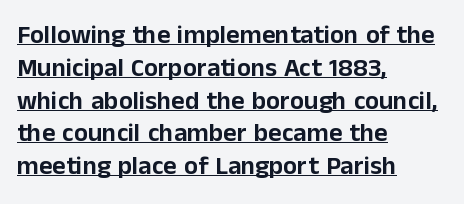
Q: Is the text italic (slanted)? A: No, it is upright.
Q: Is the text underlined? A: Yes.
Q: How is the paragraph aligned? A: Left-aligned.
Q: Is the spacing between letters normal or unusually wide? A: Normal.
Q: Is the spacing between lines tight, normal or loose? A: Normal.
